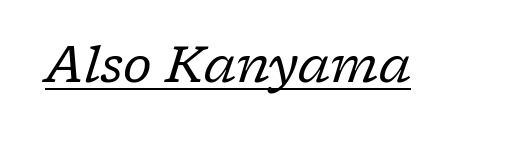
You can see a thin bar hugging the bottom of the glyphs. This is serif lettering, the kind often seen in printed books. The font is comparable to plain body text, perhaps lighter. These lines are rendered in a variable-pitch font. There's an unmistakable incline to the writing here. Characters follow at the spacing the type designer built in.
